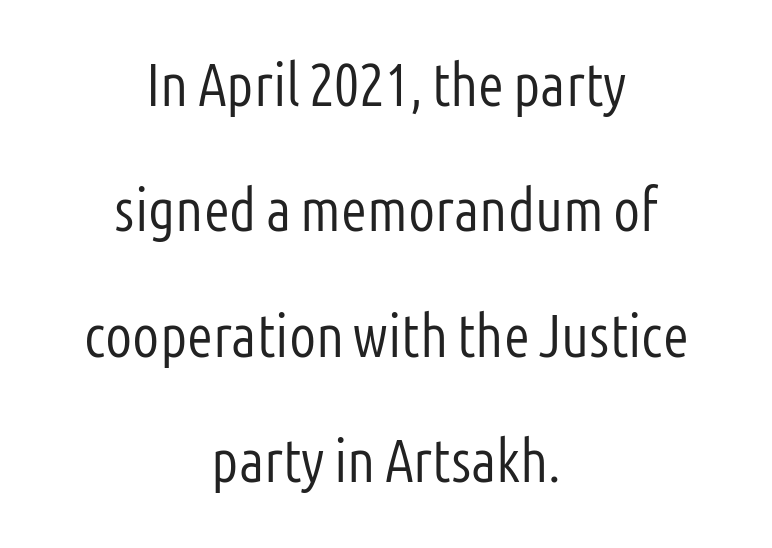
Q: Is the text bold? A: No.
Q: Is the text italic (slanted)? A: No, it is upright.
Q: Is the typeface a serif or a sans-serif typeface? A: Sans-serif.
Q: Is the text underlined? A: No.
Q: How is the paragraph aligned? A: Centered.
Q: Is the spacing between letters normal or unusually wide? A: Normal.
Q: Is the spacing between lines tight, normal or loose? A: Loose.
Q: Width (condensed, normal, or wide)? A: Condensed.
Q: Stroke contrast? A: Low.
Q: x-height? A: Medium.
Q: Monospaced? A: No.
